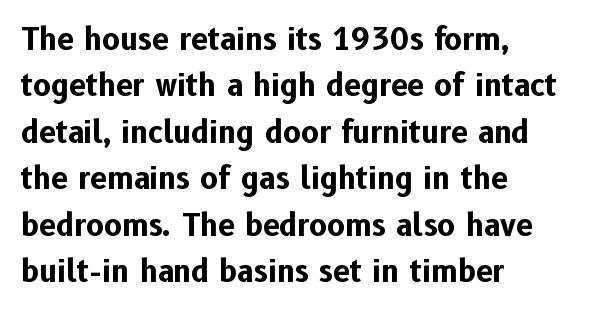
The image shows 30 px bold sans-serif type, upright; set left-aligned, normal line spacing (1.55x), normal letter spacing, not underlined; low stroke contrast and a medium x-height.
